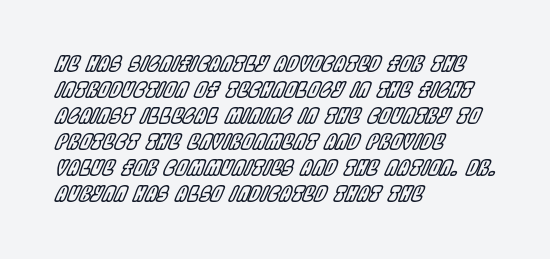
{"italic": "yes", "lean": "right", "slant_degrees": 22, "underline": "no", "align": "left", "line_spacing_ratio": 1.24, "letter_spacing": "normal", "letter_spacing_em": 0.0, "glyph_px": 21}
